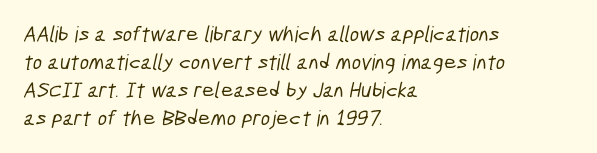
{"underline": "no", "align": "left", "line_spacing": "normal", "line_spacing_ratio": 1.27, "letter_spacing": "normal", "letter_spacing_em": 0.0, "glyph_px": 22}
